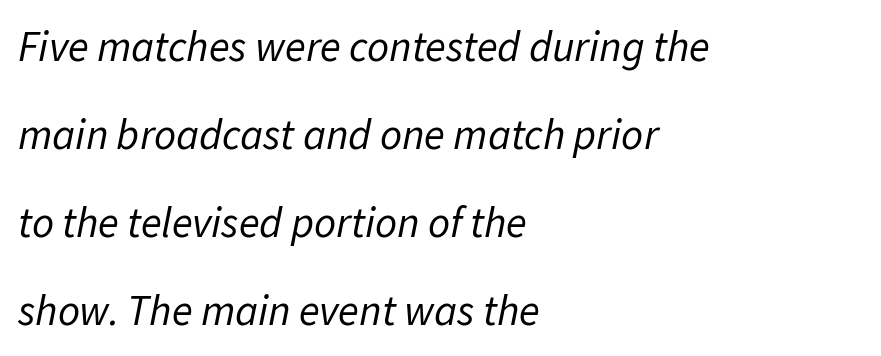
{"italic": "yes", "lean": "right", "slant_degrees": 11, "bold": "no", "weight": "regular", "width": "normal", "stroke_contrast": "low", "x_height": "medium", "monospaced": "no", "underline": "no", "align": "left", "line_spacing": "loose", "line_spacing_ratio": 2.05, "letter_spacing": "normal", "letter_spacing_em": 0.0, "glyph_px": 43}
